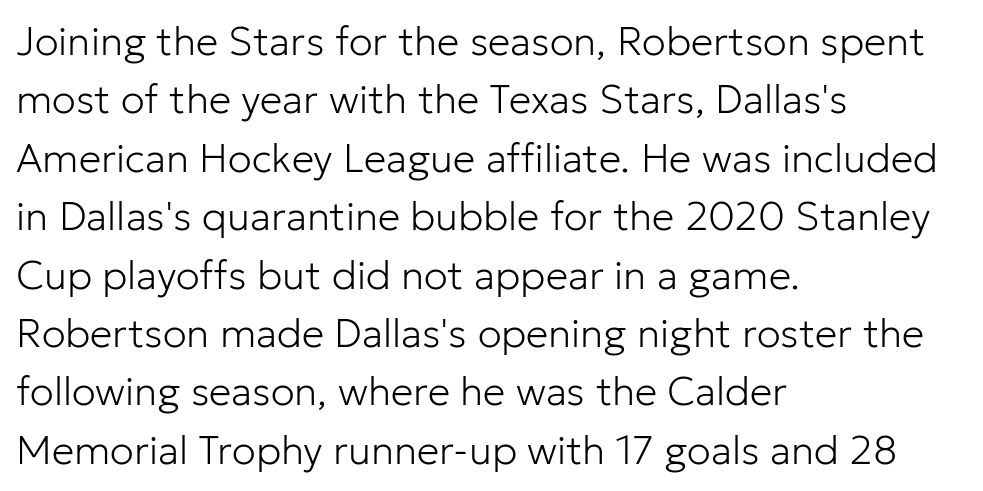
Q: Is the text bold? A: No.
Q: Is the text italic (slanted)? A: No, it is upright.
Q: Is the typeface a serif or a sans-serif typeface? A: Sans-serif.
Q: Is the text underlined? A: No.
Q: How is the paragraph aligned? A: Left-aligned.
Q: Is the spacing between letters normal or unusually wide? A: Normal.
Q: Is the spacing between lines tight, normal or loose? A: Normal.
Q: Width (condensed, normal, or wide)? A: Normal.
Q: Stroke contrast? A: Low.
Q: x-height? A: Medium.
Q: Monospaced? A: No.
